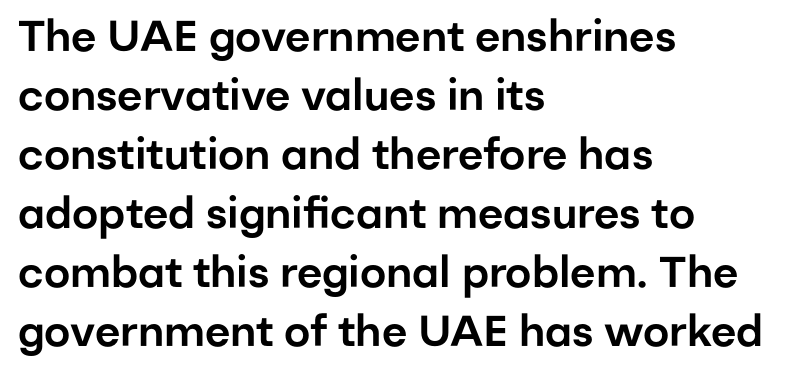
Only glyphs here, with clear space below each row. The letters carry no serifs — their stems end cleanly without finishing strokes. Each new line begins a customary step beneath the previous one. The axis of the letterforms is exactly vertical. This sample has the flowing, uneven cadence of proportional lettering.
